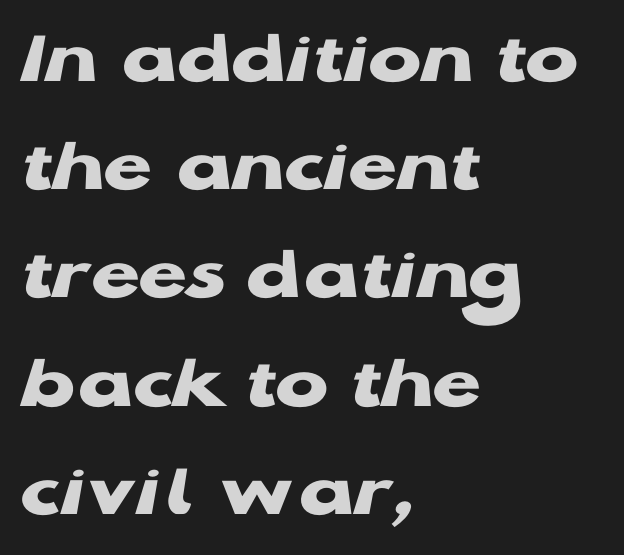
The image shows 79 px heavy, wide sans-serif type, upright; set left-aligned, normal line spacing (1.37x), normal letter spacing, not underlined; low stroke contrast and a medium x-height.
